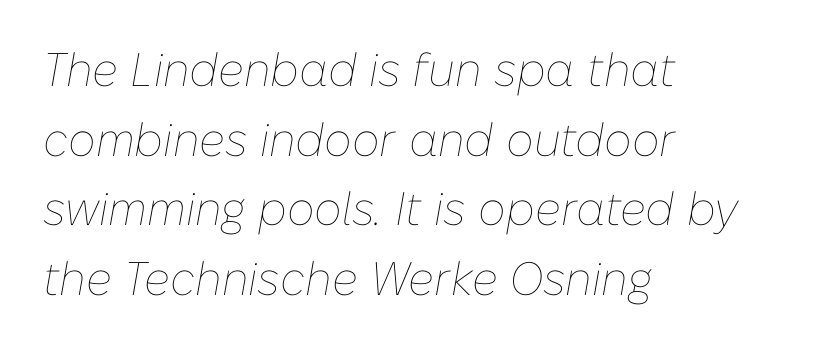
Would a proofreader flag this as italicized? Yes. The characters are drawn with everyday or finer stroke widths. One glance says typical: line gaps are just what's usual. Which margin do the lines hug? The left one — the right edge is uneven.
